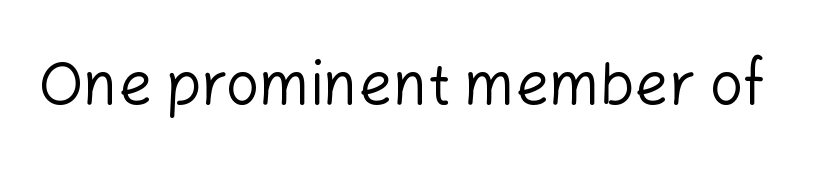
{"serif": "no", "italic": "no", "bold": "no", "weight": "regular", "width": "normal", "stroke_contrast": "low", "x_height": "medium", "monospaced": "no", "underline": "no", "letter_spacing": "normal", "letter_spacing_em": 0.0, "glyph_px": 59}
